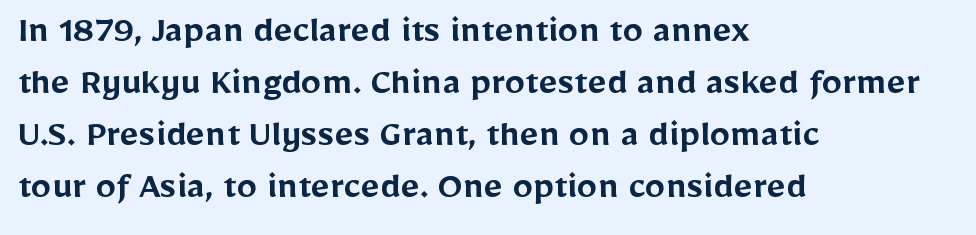
The image shows 41 px semibold sans-serif type, upright; set left-aligned, normal line spacing (1.27x), normal letter spacing, not underlined; low stroke contrast and a medium x-height.
